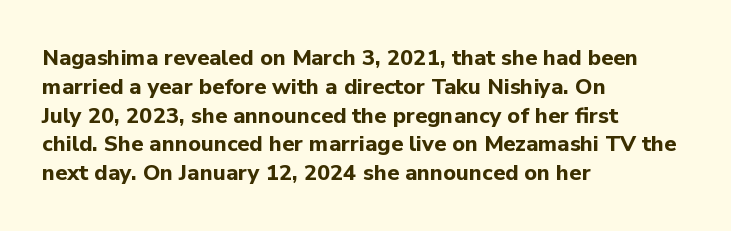
The rows are spaced the way most documents space them. Its strokes are broad and dark, the hallmark of bold type. Posture: upright roman. A bare baseline throughout the passage.
